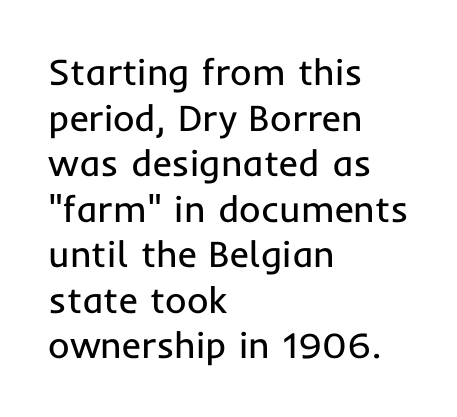
Ordinary non-slanted type is in use. These lines are rendered in a variable-pitch font. Glyph-to-glyph distance matches everyday printed text. The string is rendered with underlining switched off. The font is comparable to plain body text, perhaps lighter. The setting favours the left margin, as ordinary paragraphs usually do.
